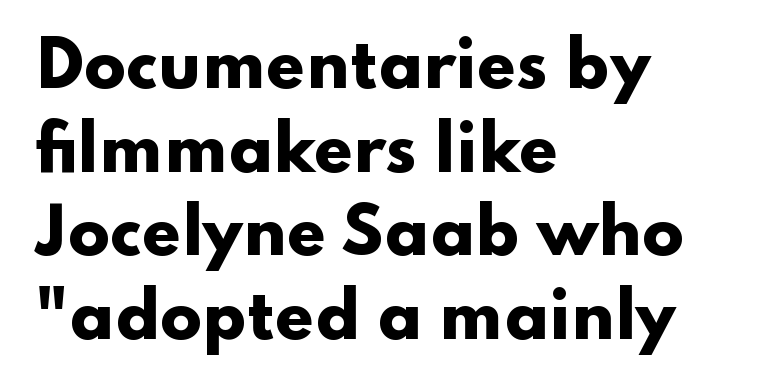
{"serif": "no", "italic": "no", "bold": "yes", "weight": "heavy", "width": "wide", "stroke_contrast": "low", "x_height": "small", "monospaced": "no", "underline": "no", "align": "left", "line_spacing": "normal", "line_spacing_ratio": 1.35, "letter_spacing": "normal", "letter_spacing_em": 0.0, "glyph_px": 62}
